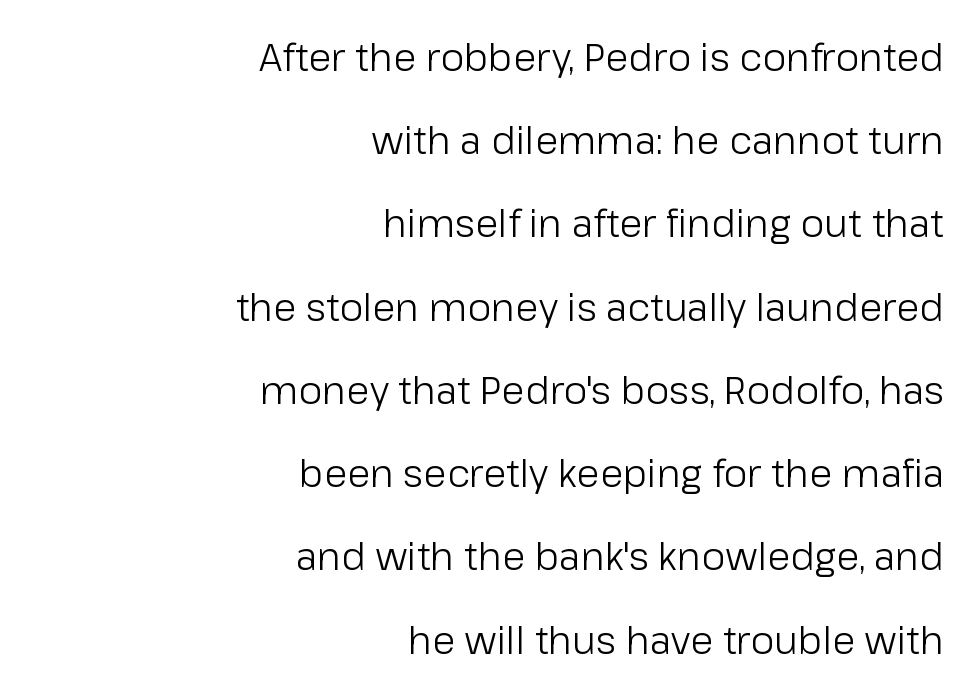
{"serif": "no", "italic": "no", "bold": "no", "weight": "light", "width": "normal", "stroke_contrast": "low", "x_height": "medium", "monospaced": "no", "underline": "no", "align": "right", "line_spacing": "loose", "line_spacing_ratio": 2.19, "letter_spacing": "normal", "letter_spacing_em": 0.0, "glyph_px": 38}
